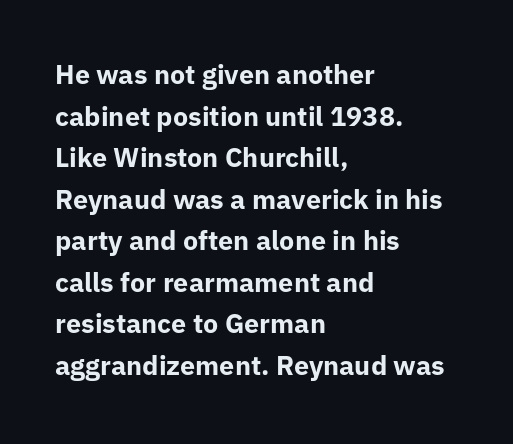
{"italic": "no", "bold": "yes", "underline": "no", "align": "left", "line_spacing": "normal", "line_spacing_ratio": 1.54, "letter_spacing": "normal", "letter_spacing_em": 0.0, "glyph_px": 27}
